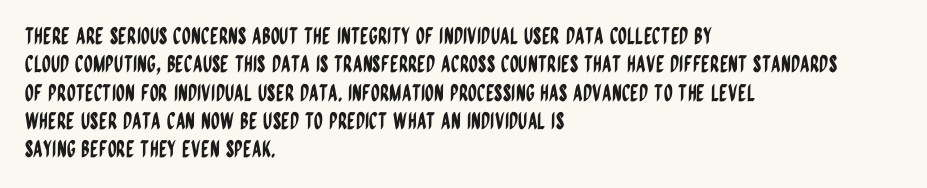
The image shows 23 px text type, upright; set left-aligned, line spacing 1.23x, normal letter spacing, not underlined.
